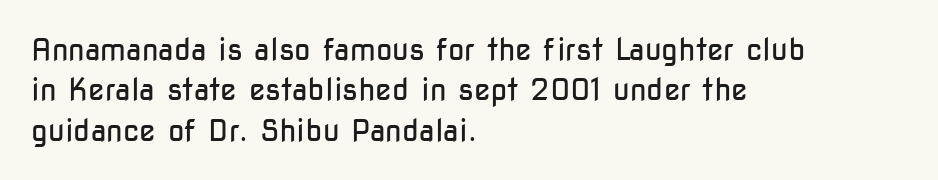
Q: Is the text bold? A: No.
Q: Is the text italic (slanted)? A: No, it is upright.
Q: Is the typeface a serif or a sans-serif typeface? A: Sans-serif.
Q: Is the text underlined? A: No.
Q: How is the paragraph aligned? A: Left-aligned.
Q: Is the spacing between letters normal or unusually wide? A: Normal.
Q: Is the spacing between lines tight, normal or loose? A: Normal.
Q: Width (condensed, normal, or wide)? A: Condensed.
Q: Stroke contrast? A: Low.
Q: x-height? A: Medium.
Q: Monospaced? A: No.
